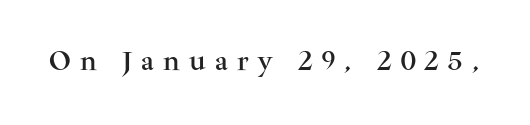
The image shows 21 px text type, upright; set unusually wide letter spacing (+0.44 em), not underlined.
